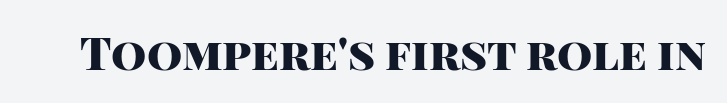
{"serif": "no", "italic": "no", "bold": "yes", "weight": "heavy", "width": "normal", "stroke_contrast": "high", "x_height": "large", "monospaced": "no", "underline": "no", "letter_spacing": "normal", "letter_spacing_em": 0.0, "glyph_px": 45}
